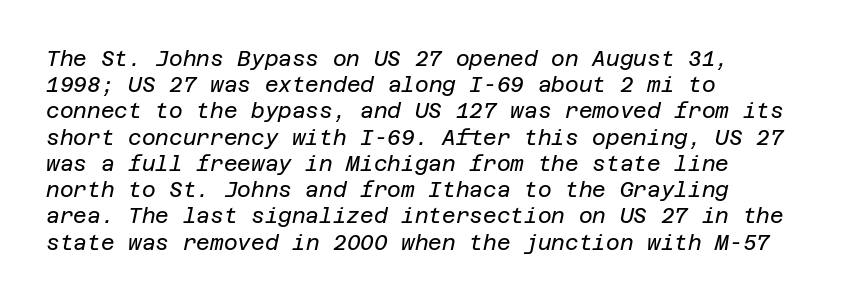
Default kerning and tracking; the words read as compact shapes. The letters are slanted; this is an italic face. Leading: standard. Honestly, there is no underline to notice here at all.
